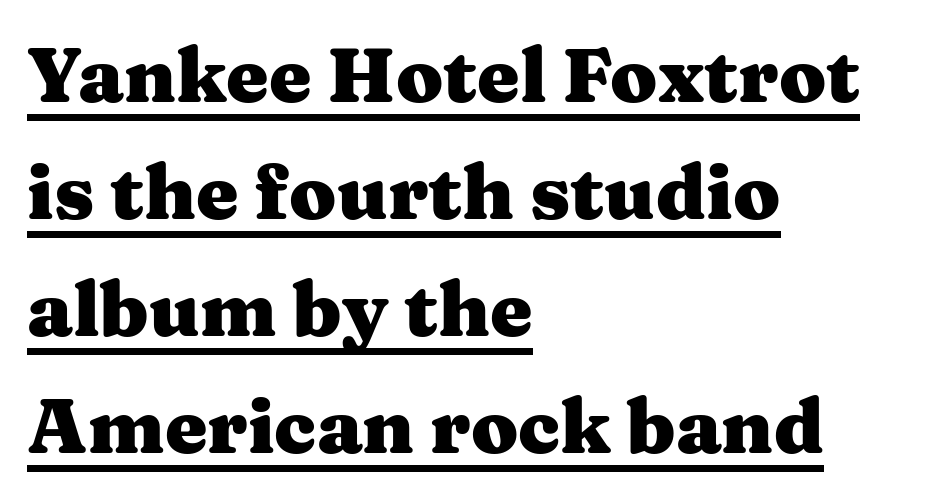
Q: Is the text bold? A: Yes.
Q: Is the text italic (slanted)? A: No, it is upright.
Q: Is the typeface a serif or a sans-serif typeface? A: Serif.
Q: Is the text underlined? A: Yes.
Q: How is the paragraph aligned? A: Left-aligned.
Q: Is the spacing between letters normal or unusually wide? A: Normal.
Q: Is the spacing between lines tight, normal or loose? A: Normal.
Q: Width (condensed, normal, or wide)? A: Wide.
Q: Stroke contrast? A: Medium.
Q: x-height? A: Medium.
Q: Monospaced? A: No.
